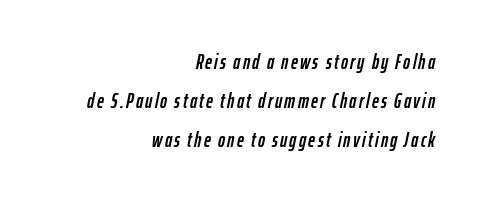
The rag falls on the left side of this text block. The strip under each line holds only bare page. Tall strokes in this sample are angled rather than plumb.
